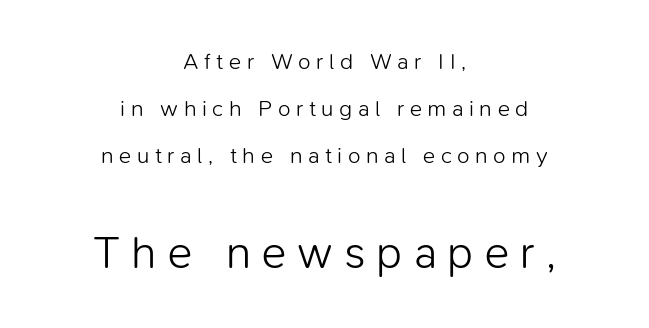
Think of a printed novel: that variable character pitch is what you see here. This rendering widens character spacing well past its baseline value. A great deal of white space separates one row of letters from the next. Beneath every word, the page is bare.
